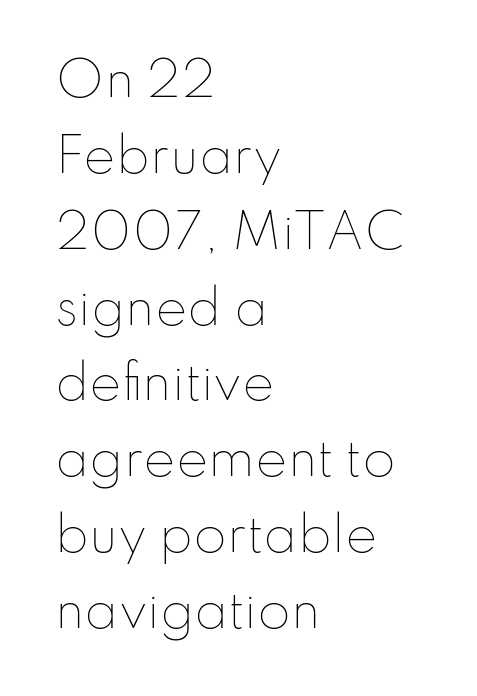
Words float on clear page, feet unadorned. This sample is left-justified, so line endings fall wherever the words run out. What stands out about the letter spacing? Nothing — it is the standard amount. This is not heavy type; no bold has been used. Italic: no, the glyphs are upright roman. Varying glyph widths throughout — classic text-font behaviour.
